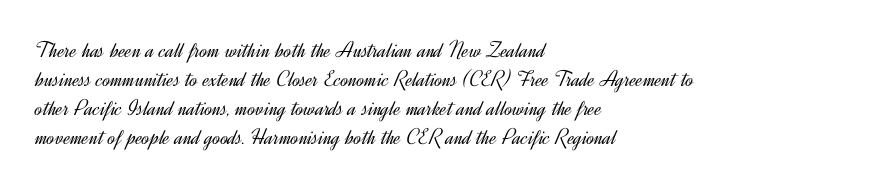
Q: Is the text bold? A: No.
Q: Is the text italic (slanted)? A: Yes.
Q: Is the text underlined? A: No.
Q: How is the paragraph aligned? A: Left-aligned.
Q: Is the spacing between letters normal or unusually wide? A: Normal.
Q: Is the spacing between lines tight, normal or loose? A: Normal.
